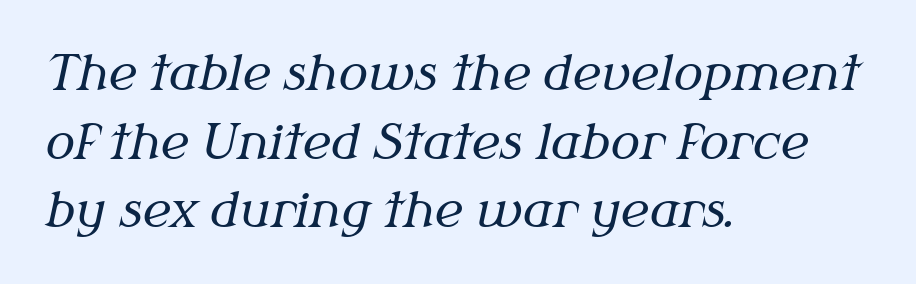
{"serif": "yes", "italic": "yes", "lean": "right", "slant_degrees": 12, "bold": "no", "weight": "regular", "width": "normal", "stroke_contrast": "medium", "x_height": "medium", "monospaced": "no", "underline": "no", "align": "left", "line_spacing": "normal", "line_spacing_ratio": 1.4, "letter_spacing": "normal", "letter_spacing_em": 0.0, "glyph_px": 49}
